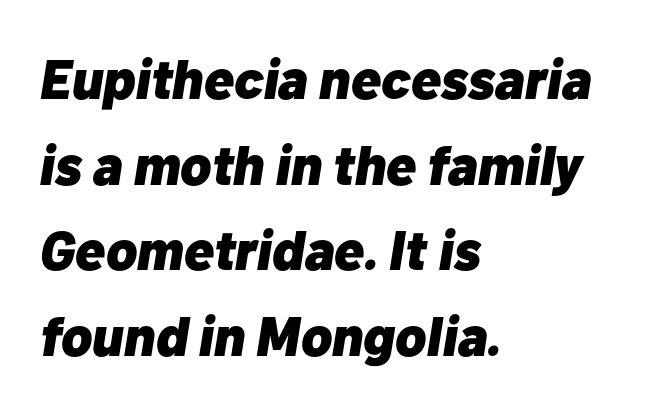
The image shows 56 px heavy type, italic (leaning right); set left-aligned, normal line spacing (1.53x), normal letter spacing, not underlined; low stroke contrast and a medium x-height.
